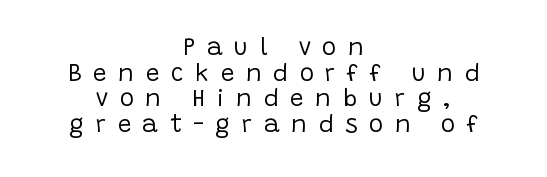
The image shows 24 px text type, upright; set centered, tight line spacing (1.07x), unusually wide letter spacing (+0.49 em), not underlined.
